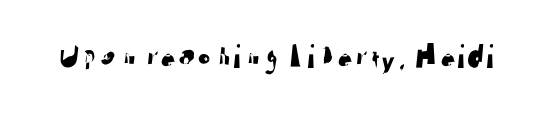
Q: Is the typeface a serif or a sans-serif typeface? A: Sans-serif.
Q: Is the text underlined? A: No.
Q: Is the spacing between letters normal or unusually wide? A: Normal.
Q: Width (condensed, normal, or wide)? A: Normal.
Q: Stroke contrast? A: Low.
Q: x-height? A: Medium.
Q: Monospaced? A: No.
